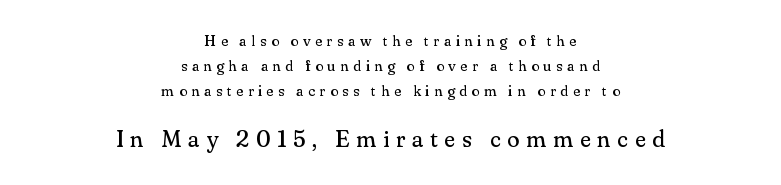
Q: Is the text bold? A: No.
Q: Is the text italic (slanted)? A: No, it is upright.
Q: Is the text underlined? A: No.
Q: How is the paragraph aligned? A: Centered.
Q: Is the spacing between letters normal or unusually wide? A: Unusually wide.
Q: Is the spacing between lines tight, normal or loose? A: Normal.
Q: Which block of text is set in a larger size, the first (top) or the second (bottom)? A: The second (bottom) one.
